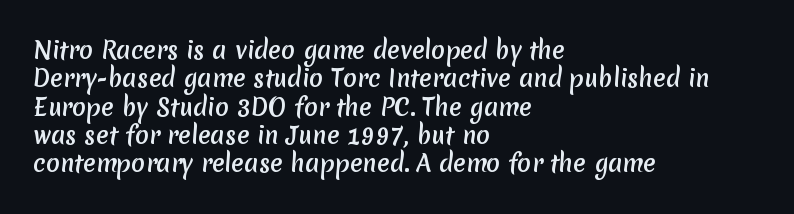
{"underline": "no", "align": "left", "line_spacing_ratio": 1.23, "letter_spacing": "normal", "letter_spacing_em": 0.0, "glyph_px": 23}
